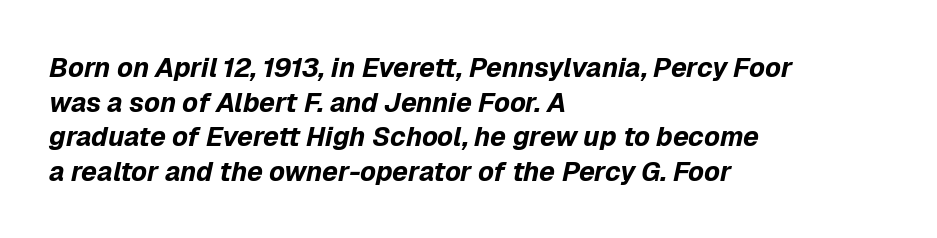
Q: Is the text bold? A: Yes.
Q: Is the text italic (slanted)? A: Yes, it leans right by about 12 degrees.
Q: Is the text underlined? A: No.
Q: How is the paragraph aligned? A: Left-aligned.
Q: Is the spacing between letters normal or unusually wide? A: Normal.
Q: Is the spacing between lines tight, normal or loose? A: Normal.
